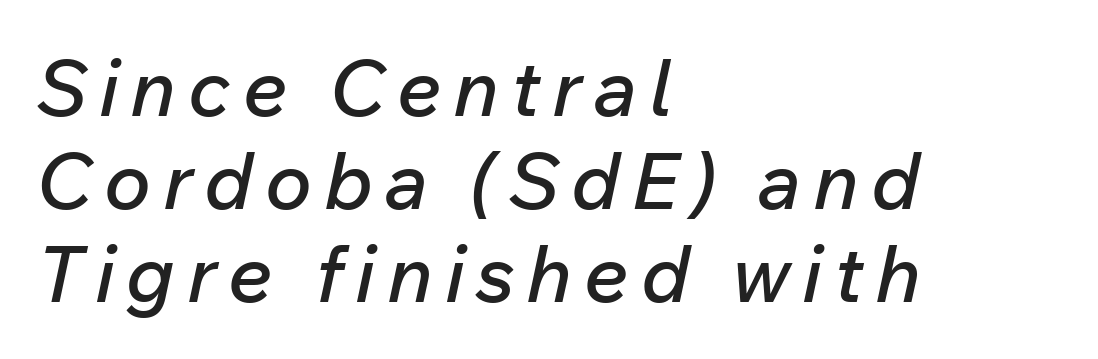
Q: Is the text italic (slanted)? A: Yes, it leans right by about 12 degrees.
Q: Is the text underlined? A: No.
Q: How is the paragraph aligned? A: Left-aligned.
Q: Width (condensed, normal, or wide)? A: Normal.
Q: Stroke contrast? A: Low.
Q: x-height? A: Medium.
Q: Monospaced? A: No.
